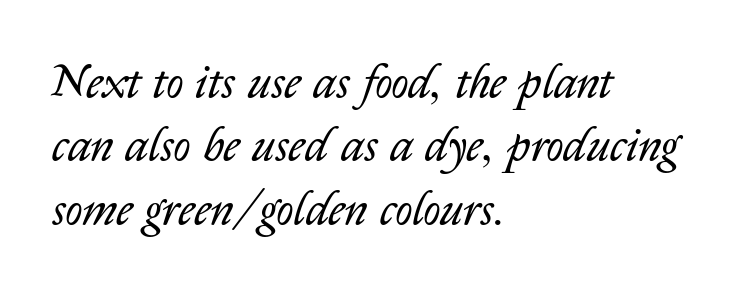
The image shows 47 px regular-weight type, italic (leaning right); set left-aligned, normal line spacing (1.35x), normal letter spacing, not underlined; low stroke contrast and a medium x-height.
